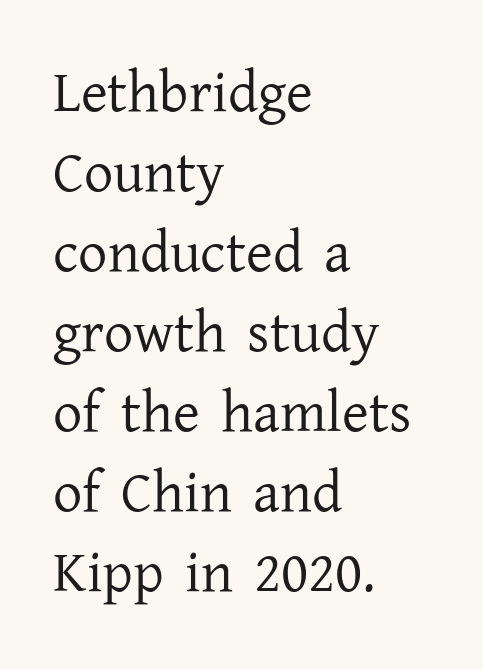
Q: Is the text bold? A: No.
Q: Is the text italic (slanted)? A: No, it is upright.
Q: Is the typeface a serif or a sans-serif typeface? A: Serif.
Q: Is the text underlined? A: No.
Q: How is the paragraph aligned? A: Left-aligned.
Q: Is the spacing between letters normal or unusually wide? A: Normal.
Q: Is the spacing between lines tight, normal or loose? A: Normal.
Q: Width (condensed, normal, or wide)? A: Normal.
Q: Stroke contrast? A: Low.
Q: x-height? A: Medium.
Q: Monospaced? A: No.
